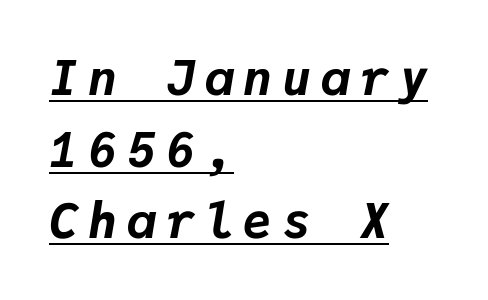
{"italic": "yes", "lean": "right", "slant_degrees": 9, "bold": "yes", "weight": "bold", "width": "normal", "stroke_contrast": "low", "x_height": "medium", "monospaced": "yes", "underline": "yes", "align": "left", "line_spacing": "normal", "line_spacing_ratio": 1.49, "letter_spacing": "wide", "letter_spacing_em": 0.21, "glyph_px": 48}
